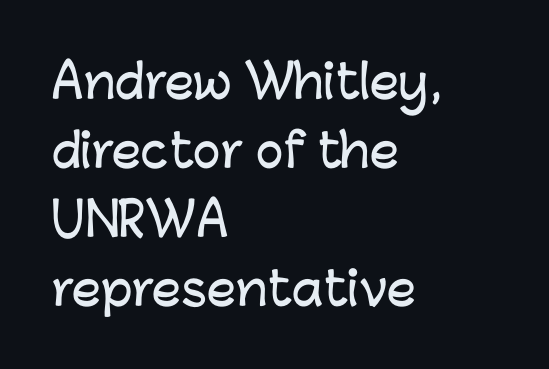
{"serif": "no", "italic": "no", "width": "normal", "stroke_contrast": "low", "x_height": "medium", "monospaced": "no", "underline": "no", "align": "left", "line_spacing": "normal", "line_spacing_ratio": 1.5, "letter_spacing": "normal", "letter_spacing_em": 0.0, "glyph_px": 46}
